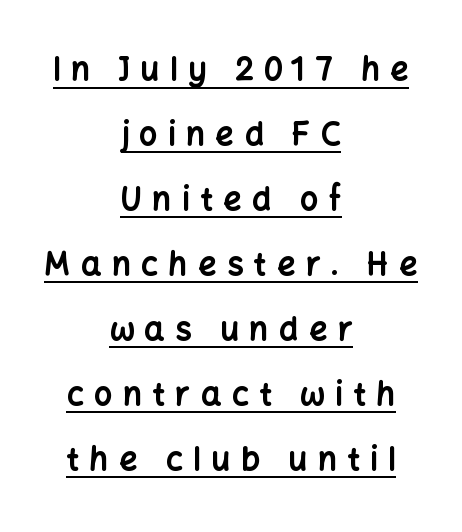
Spacing verdict: proportional, widths tailored to each character. Students, observe: this is what heavily led, spacious text looks like. The text was rendered using a sans face with plain stroke endings. Underlined type. Both edges are ragged and mirror each other, which tells us the setting is centered. A dark, heavy texture on the line: the type is bold.
